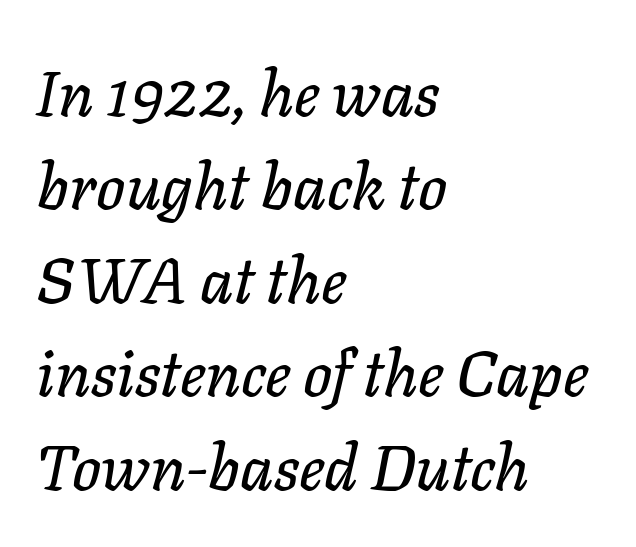
The image shows 64 px text type, italic (leaning right); set left-aligned, normal line spacing (1.46x), normal letter spacing, not underlined; low stroke contrast and a medium x-height.
